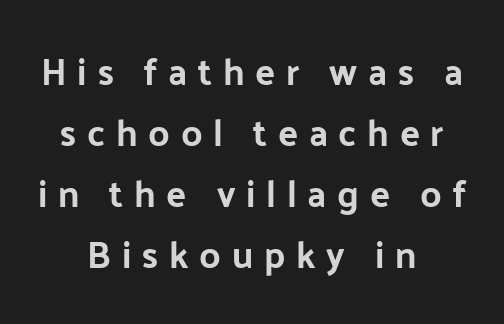
Q: Is the text italic (slanted)? A: No, it is upright.
Q: Is the typeface a serif or a sans-serif typeface? A: Sans-serif.
Q: Is the text underlined? A: No.
Q: How is the paragraph aligned? A: Centered.
Q: Is the spacing between letters normal or unusually wide? A: Unusually wide.
Q: Is the spacing between lines tight, normal or loose? A: Normal.
Q: Width (condensed, normal, or wide)? A: Normal.
Q: Stroke contrast? A: Low.
Q: x-height? A: Medium.
Q: Monospaced? A: No.
